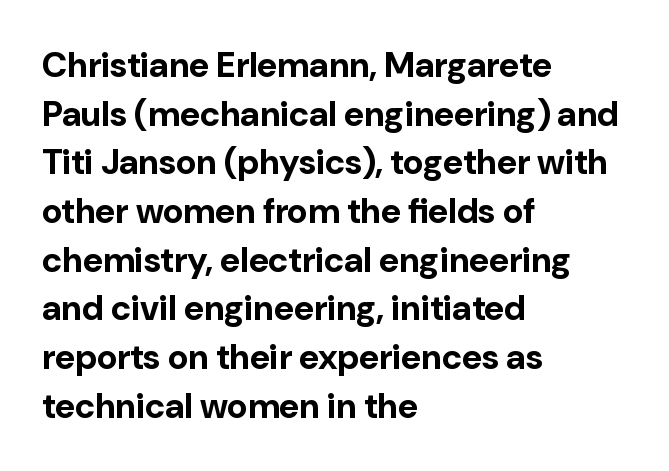
The image shows 35 px bold sans-serif type, upright; set left-aligned, normal line spacing (1.39x), normal letter spacing, not underlined; low stroke contrast and a medium x-height.
